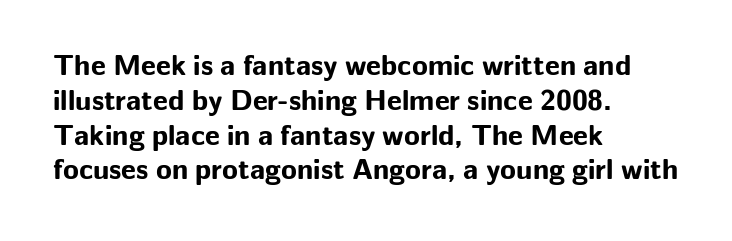
The image shows 29 px bold sans-serif type, upright; set left-aligned, line spacing 1.2x, normal letter spacing, not underlined; low stroke contrast and a medium x-height.
